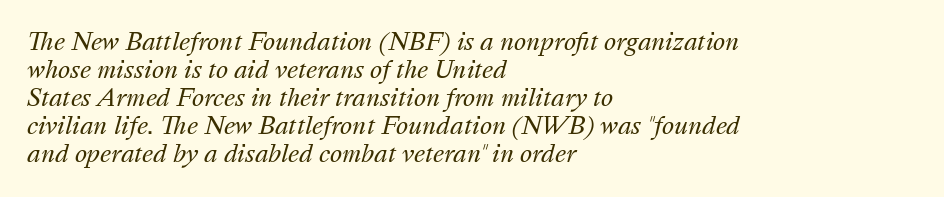
The image shows 23 px text type, italic (leaning right); set left-aligned, line spacing 1.22x, normal letter spacing, not underlined.
